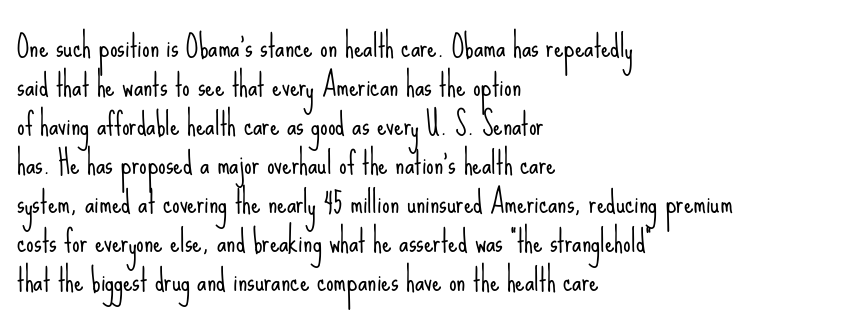
The image shows 30 px light, condensed sans-serif type, upright; set left-aligned, normal line spacing (1.3x), normal letter spacing, not underlined; low stroke contrast and a small x-height.
